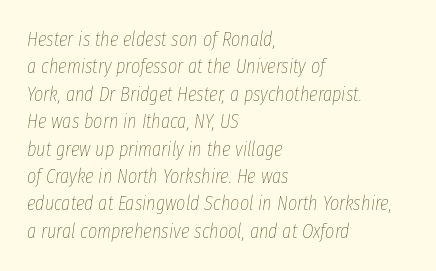
All the whitespace from short lines collects on the right. Type without underlining. In terms of leading, this rendering sits right in the middle. Emphasis-style slanted type is in use. Tracking here is standard; glyphs follow each other at the usual distance.
